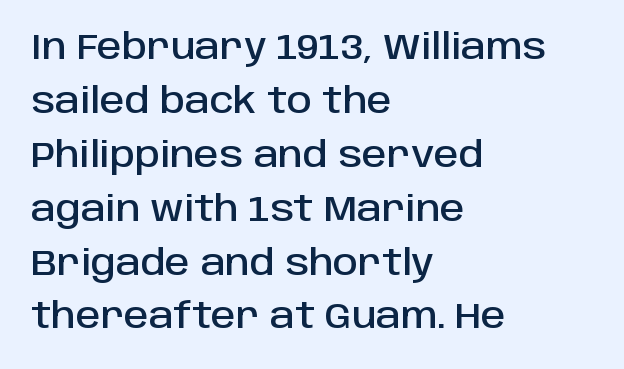
{"serif": "no", "italic": "no", "width": "normal", "stroke_contrast": "low", "x_height": "large", "monospaced": "no", "underline": "no", "align": "left", "line_spacing": "normal", "line_spacing_ratio": 1.54, "letter_spacing": "normal", "letter_spacing_em": 0.0, "glyph_px": 35}
